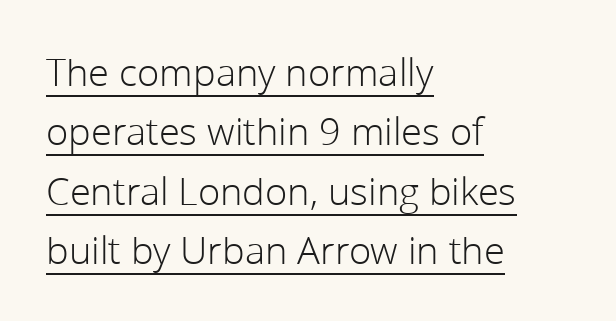
The image shows 38 px light sans-serif type, upright; set left-aligned, normal line spacing (1.56x), normal letter spacing, underlined; low stroke contrast and a medium x-height.
